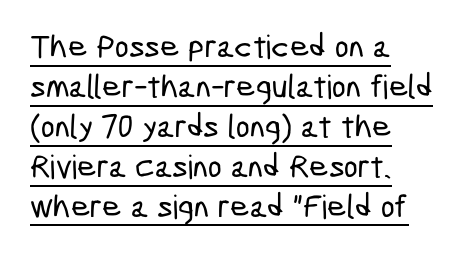
{"serif": "no", "width": "condensed", "stroke_contrast": "low", "x_height": "medium", "monospaced": "no", "underline": "yes", "align": "left", "line_spacing_ratio": 1.21, "letter_spacing": "normal", "letter_spacing_em": 0.0, "glyph_px": 33}
